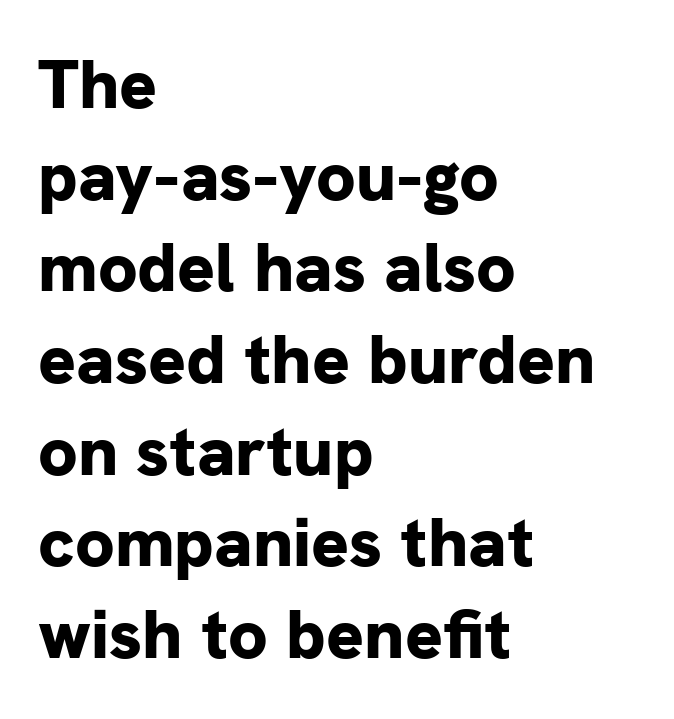
The image shows 70 px bold sans-serif type, upright; set left-aligned, normal line spacing (1.31x), normal letter spacing, not underlined; low stroke contrast and a medium x-height.
